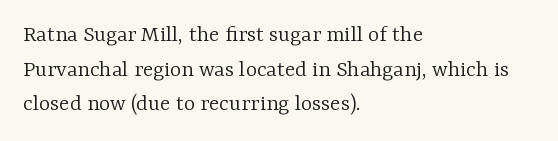
Q: Is the text bold? A: No.
Q: Is the text italic (slanted)? A: No, it is upright.
Q: Is the text underlined? A: No.
Q: How is the paragraph aligned? A: Left-aligned.
Q: Is the spacing between letters normal or unusually wide? A: Normal.
Q: Is the spacing between lines tight, normal or loose? A: Normal.
